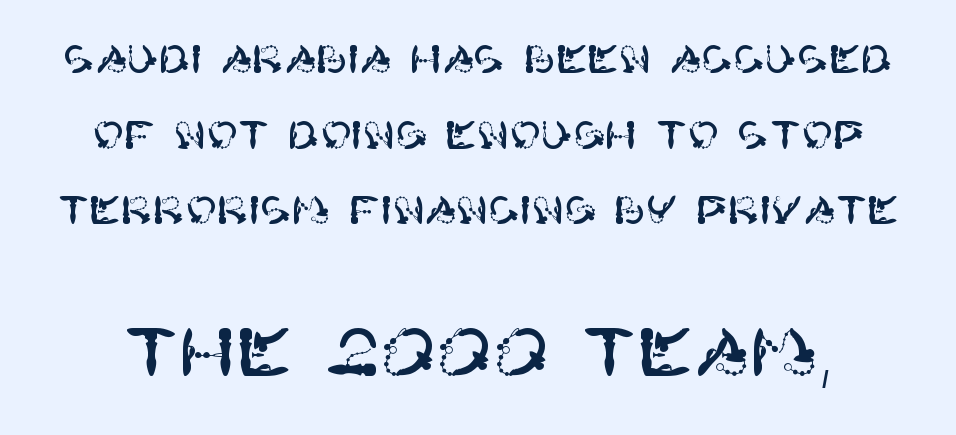
{"serif": "no", "italic": "no", "width": "normal", "stroke_contrast": "high", "x_height": "large", "underline": "no", "line_spacing": "loose", "line_spacing_ratio": 1.99, "letter_spacing": "normal", "letter_spacing_em": 0.0, "larger_block": "second", "size_ratio": 1.76, "glyph_px": 67}
